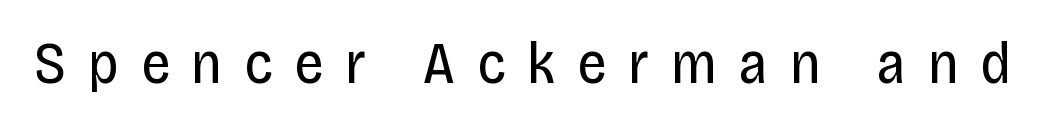
{"serif": "no", "italic": "no", "bold": "no", "weight": "regular", "width": "condensed", "stroke_contrast": "low", "x_height": "large", "monospaced": "no", "underline": "no", "letter_spacing": "wide", "letter_spacing_em": 0.37, "glyph_px": 59}
